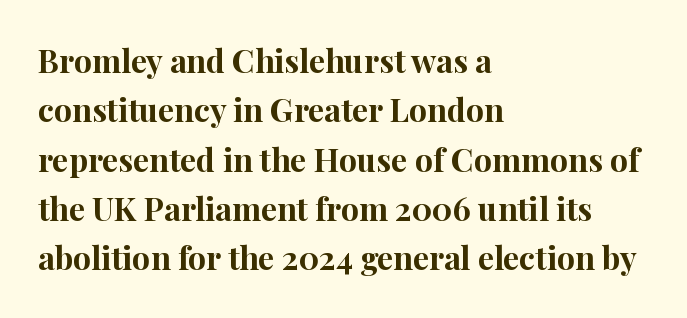
The image shows 32 px bold serif type, upright; set left-aligned, normal line spacing (1.54x), normal letter spacing, not underlined; high stroke contrast and a medium x-height.
